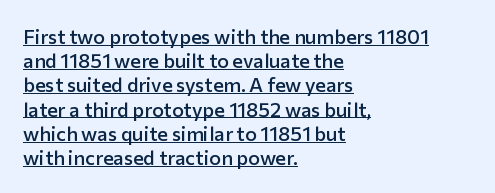
What weight is shown? A semibold, between regular and bold. The sample's only ornament is a line tracing under the words. In CSS terms this would be text-align: left. A roman cut, with each character standing at attention. A typesetter would call this zero additional tracking.
